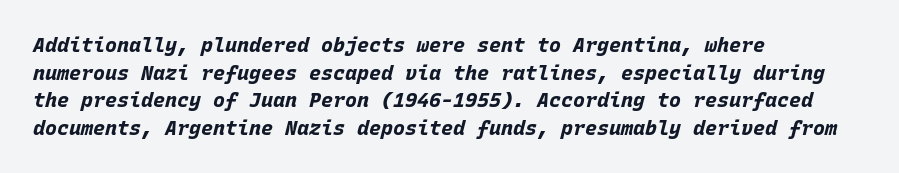
{"italic": "yes", "lean": "right", "slant_degrees": 15, "bold": "yes", "underline": "no", "align": "left", "line_spacing": "normal", "line_spacing_ratio": 1.38, "letter_spacing": "normal", "letter_spacing_em": 0.0, "glyph_px": 20}
